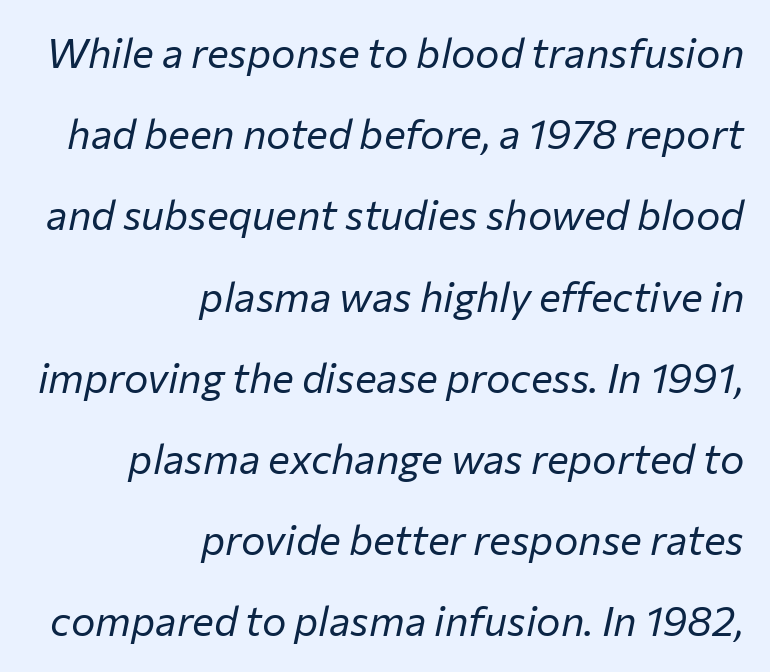
Q: Is the text bold? A: No.
Q: Is the text italic (slanted)? A: Yes, it leans right by about 12 degrees.
Q: Is the text underlined? A: No.
Q: How is the paragraph aligned? A: Right-aligned.
Q: Is the spacing between letters normal or unusually wide? A: Normal.
Q: Is the spacing between lines tight, normal or loose? A: Loose.
Q: Width (condensed, normal, or wide)? A: Normal.
Q: Stroke contrast? A: Low.
Q: x-height? A: Medium.
Q: Monospaced? A: No.
